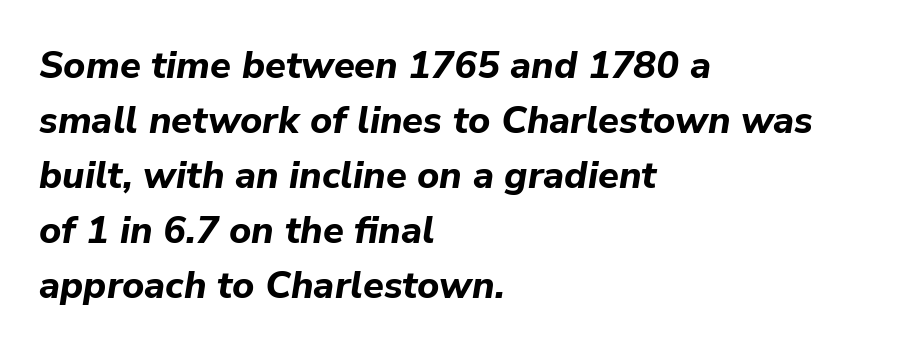
The image shows 38 px bold type, italic (leaning right); set left-aligned, normal line spacing (1.45x), normal letter spacing, not underlined; low stroke contrast and a medium x-height.
